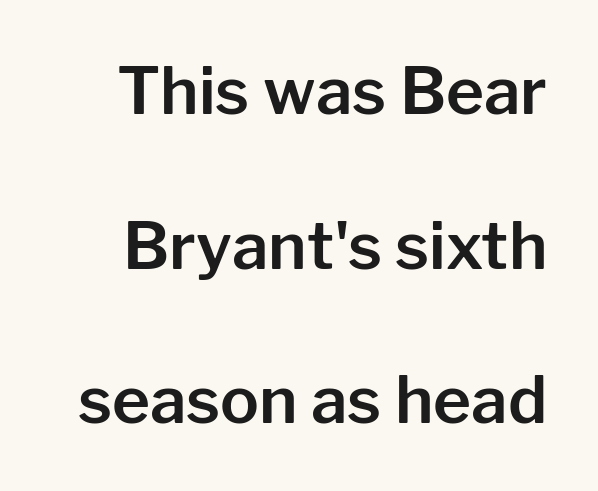
{"serif": "no", "italic": "no", "width": "normal", "stroke_contrast": "low", "x_height": "medium", "monospaced": "no", "underline": "no", "line_spacing": "loose", "line_spacing_ratio": 2.38, "letter_spacing": "normal", "letter_spacing_em": 0.0, "glyph_px": 65}
